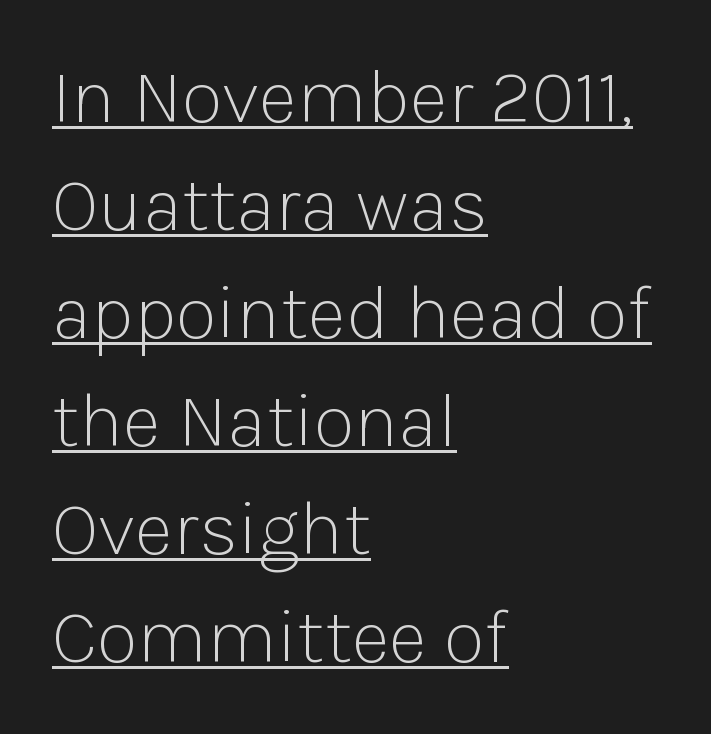
The image shows 76 px light sans-serif type, upright; set left-aligned, normal line spacing (1.42x), normal letter spacing, underlined; low stroke contrast and a medium x-height.
